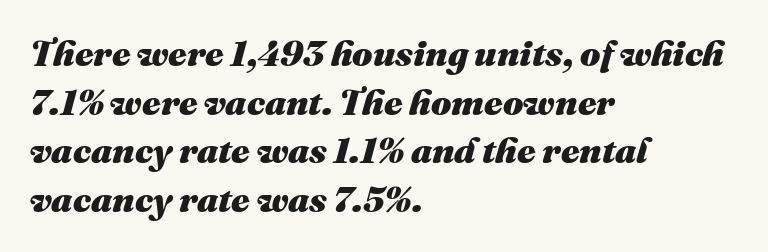
Honestly, the row spacing looks completely unremarkable. On the weight axis this lands at bold, roughly 700. Beneath every word, the page is bare. Spacing verdict: proportional, widths tailored to each character. This sample uses plain, unmodified letter spacing.
